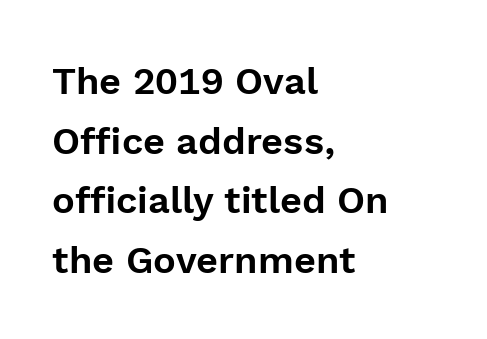
{"serif": "no", "italic": "no", "width": "normal", "x_height": "medium", "monospaced": "no", "underline": "no", "align": "left", "line_spacing": "normal", "line_spacing_ratio": 1.57, "letter_spacing": "normal", "letter_spacing_em": 0.0, "glyph_px": 38}
